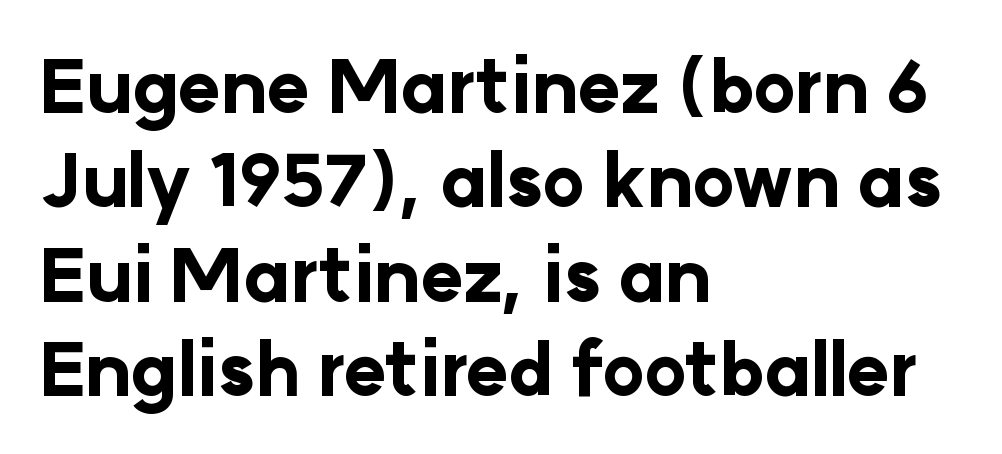
Q: Is the text bold? A: Yes.
Q: Is the text italic (slanted)? A: No, it is upright.
Q: Is the typeface a serif or a sans-serif typeface? A: Sans-serif.
Q: Is the text underlined? A: No.
Q: How is the paragraph aligned? A: Left-aligned.
Q: Is the spacing between letters normal or unusually wide? A: Normal.
Q: Is the spacing between lines tight, normal or loose? A: Normal.
Q: Width (condensed, normal, or wide)? A: Normal.
Q: Stroke contrast? A: Low.
Q: x-height? A: Medium.
Q: Monospaced? A: No.
